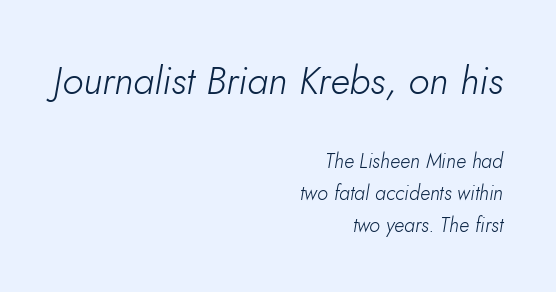
Each word holds together tightly as a unit, with standard inter-letter gaps. A normal amount of white space separates one row of letters from the next. The whole block is typeset with a tilt. This rendering uses right alignment, leaving the left contour irregular.
